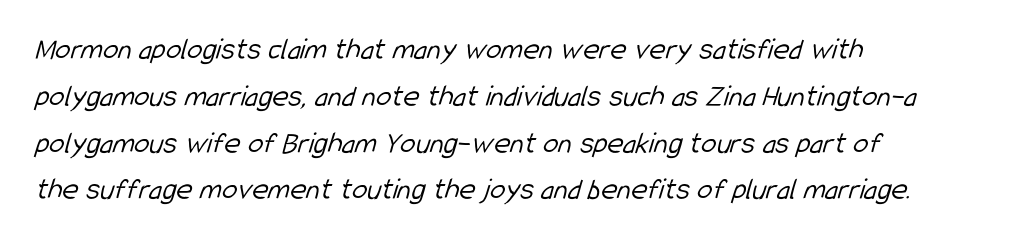
{"serif": "no", "bold": "no", "weight": "light", "width": "condensed", "stroke_contrast": "low", "x_height": "medium", "monospaced": "no", "underline": "no", "align": "left", "line_spacing": "normal", "line_spacing_ratio": 1.51, "letter_spacing": "normal", "letter_spacing_em": 0.0, "glyph_px": 31}
